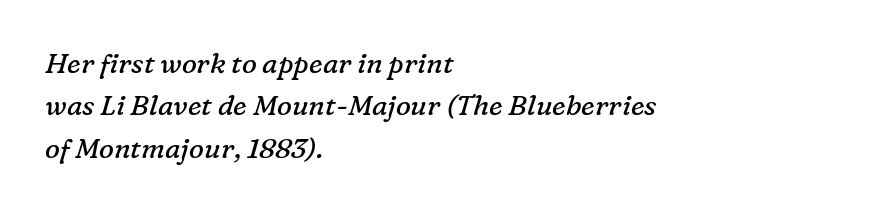
Glance below the letters and you will spot only blank space. The type is set solid horizontally, with unmodified tracking. These glyphs show unthickened strokes, regular width or finer. Teacher's note: observe the even left margin — that is flush-left alignment. This sample has the flowing, uneven cadence of proportional lettering. The passage shown leans; its letterforms are oblique.
